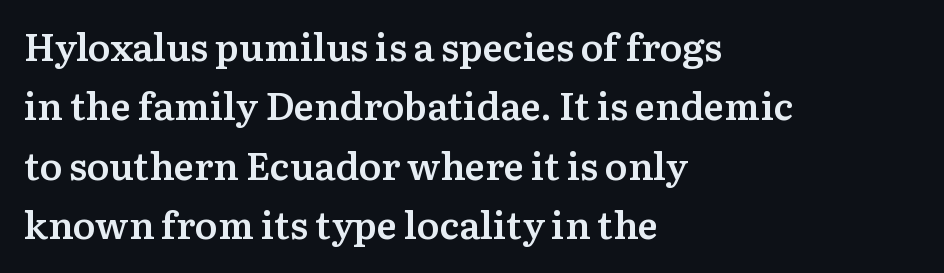
{"serif": "yes", "italic": "no", "bold": "semi", "weight": "semibold", "width": "normal", "stroke_contrast": "medium", "x_height": "medium", "monospaced": "no", "underline": "no", "align": "left", "line_spacing": "normal", "line_spacing_ratio": 1.56, "letter_spacing": "normal", "letter_spacing_em": 0.0, "glyph_px": 38}
